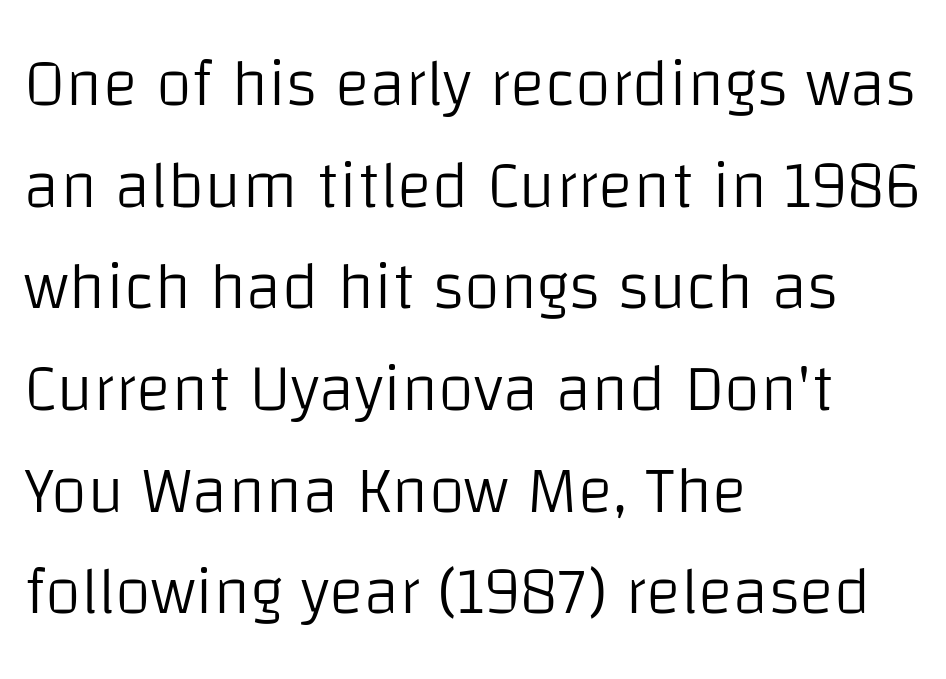
The passage shown is typeset with a sans-serif family. Inter-character spacing is left at the font's built-in metrics. Weight: in the light-to-regular range. Clear beneath every line of the passage. Leading: standard.
